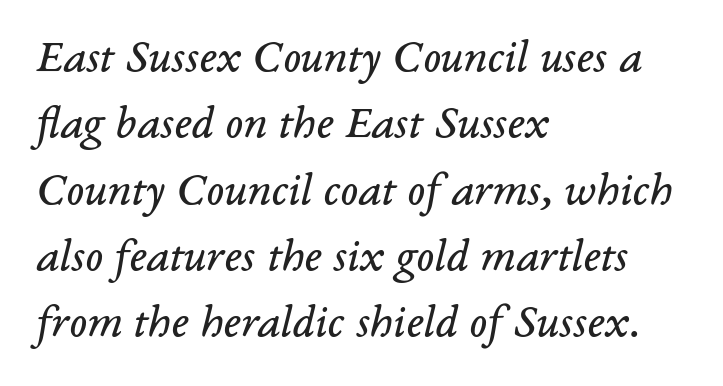
Q: Is the text bold? A: No.
Q: Is the text italic (slanted)? A: Yes, it leans right by about 14 degrees.
Q: Is the typeface a serif or a sans-serif typeface? A: Serif.
Q: Is the text underlined? A: No.
Q: How is the paragraph aligned? A: Left-aligned.
Q: Is the spacing between letters normal or unusually wide? A: Normal.
Q: Is the spacing between lines tight, normal or loose? A: Normal.
Q: Width (condensed, normal, or wide)? A: Normal.
Q: Stroke contrast? A: Low.
Q: x-height? A: Medium.
Q: Monospaced? A: No.
